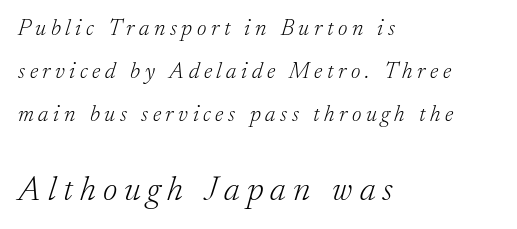
Would a proofreader flag this as italicized? Yes. The paragraph shown leans on its left margin. Spacing verdict: proportional, widths tailored to each character. Each letter's strokes conclude with small projecting serifs. Letter spacing: wide. The following chunk of copy outweighs the initial chunk in type size.
